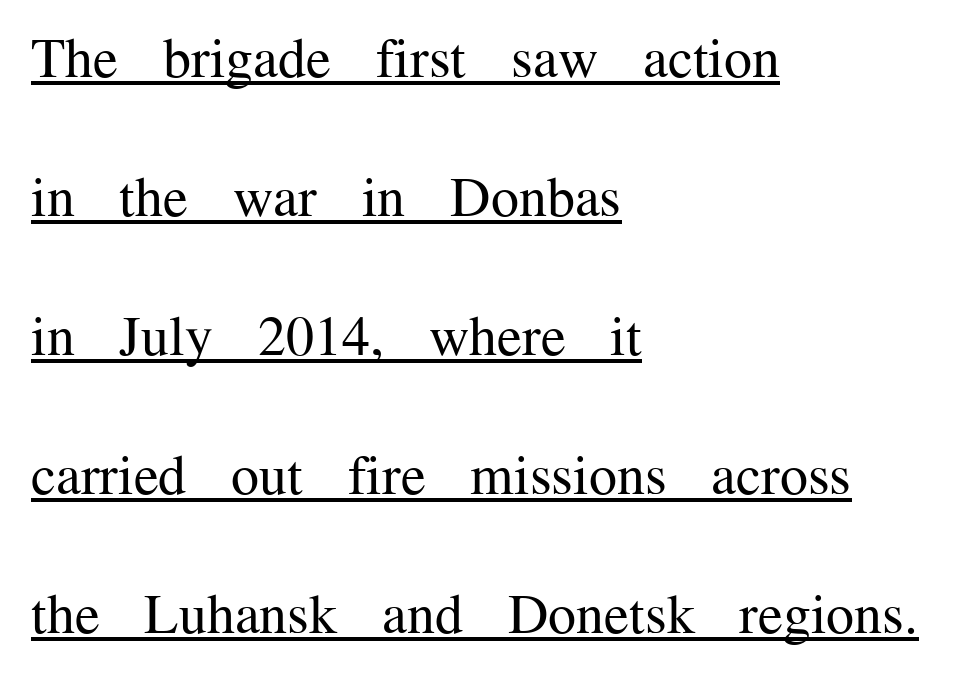
Q: Is the text bold? A: No.
Q: Is the text italic (slanted)? A: No, it is upright.
Q: Is the typeface a serif or a sans-serif typeface? A: Serif.
Q: Is the text underlined? A: Yes.
Q: How is the paragraph aligned? A: Left-aligned.
Q: Is the spacing between letters normal or unusually wide? A: Normal.
Q: Is the spacing between lines tight, normal or loose? A: Loose.
Q: Width (condensed, normal, or wide)? A: Normal.
Q: Stroke contrast? A: Medium.
Q: x-height? A: Medium.
Q: Monospaced? A: No.
